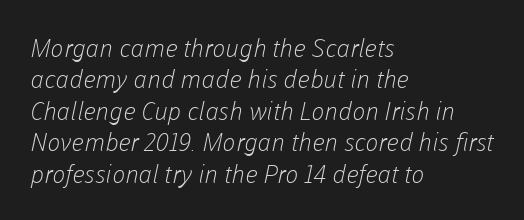
Q: Is the text bold? A: No.
Q: Is the text underlined? A: No.
Q: How is the paragraph aligned? A: Left-aligned.
Q: Is the spacing between letters normal or unusually wide? A: Normal.
Q: Is the spacing between lines tight, normal or loose? A: Normal.
